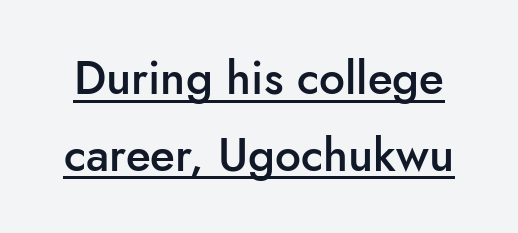
{"serif": "no", "italic": "no", "bold": "semi", "weight": "semibold", "width": "normal", "stroke_contrast": "low", "x_height": "small", "monospaced": "no", "underline": "yes", "line_spacing": "normal", "line_spacing_ratio": 1.67, "letter_spacing": "normal", "letter_spacing_em": 0.0, "glyph_px": 46}
